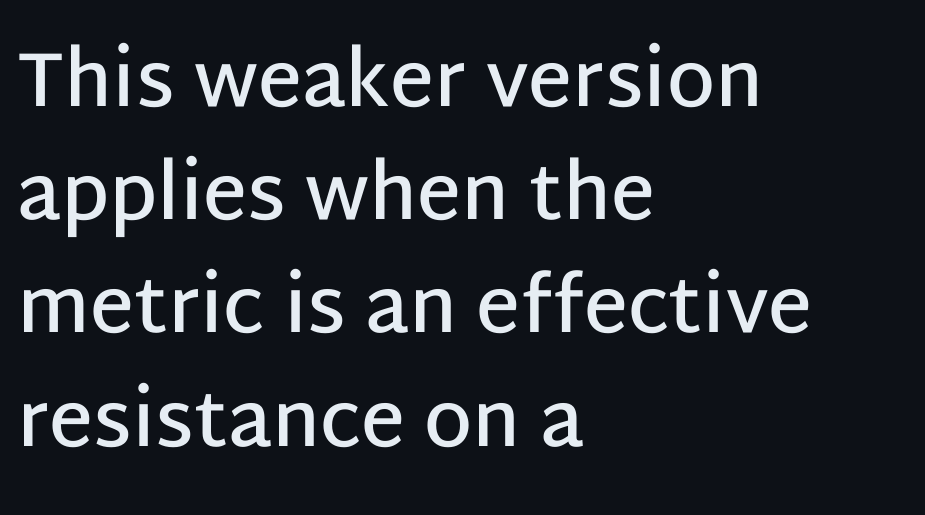
{"serif": "no", "italic": "no", "bold": "semi", "weight": "semibold", "width": "normal", "stroke_contrast": "low", "x_height": "large", "monospaced": "no", "underline": "no", "align": "left", "line_spacing": "normal", "line_spacing_ratio": 1.47, "letter_spacing": "normal", "letter_spacing_em": 0.0, "glyph_px": 77}
